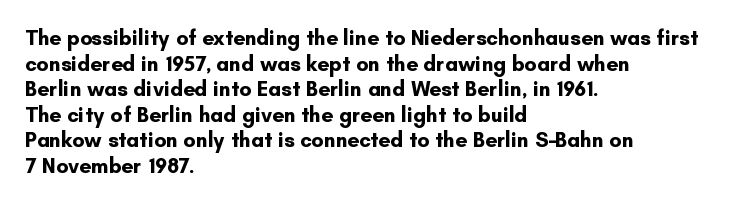
{"italic": "no", "bold": "yes", "underline": "no", "align": "left", "line_spacing_ratio": 1.22, "letter_spacing": "normal", "letter_spacing_em": 0.0, "glyph_px": 21}
